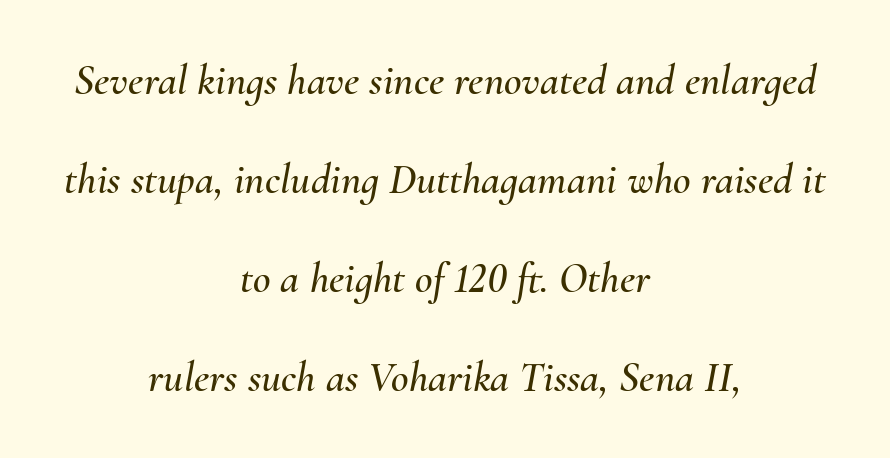
The image shows 43 px text type, italic (leaning right); set centered, loose line spacing (2.3x), normal letter spacing, not underlined; medium stroke contrast and a small x-height.
